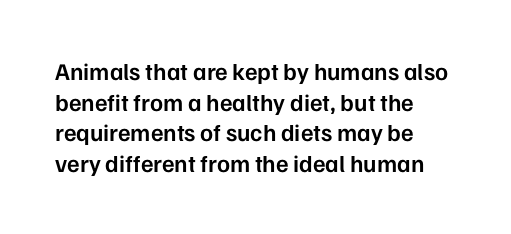
Q: Is the text bold? A: Semi-bold.
Q: Is the text italic (slanted)? A: No, it is upright.
Q: Is the text underlined? A: No.
Q: How is the paragraph aligned? A: Left-aligned.
Q: Is the spacing between letters normal or unusually wide? A: Normal.
Q: Is the spacing between lines tight, normal or loose? A: Normal.
